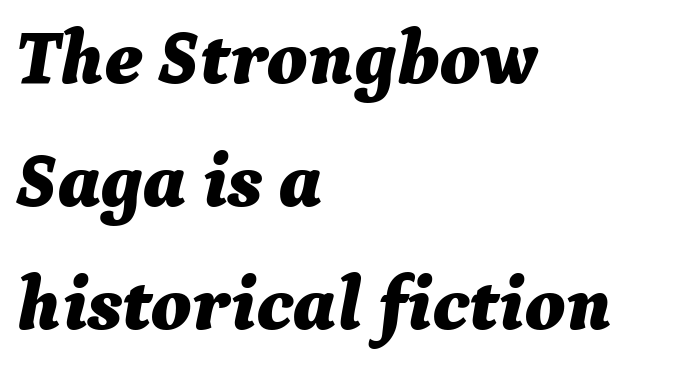
Horizontal alignment here is leftward, the default for most running prose. Note the varied advance widths — an 'i' is clearly narrower than an 'm'. Looking at the ascenders, they clearly lean. Does extra space separate the letters? No, they use regular spacing. Heavy, bold letterforms. The foot of each line stays bare and open.
